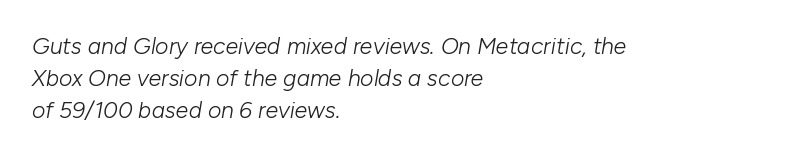
Heaviness? Minimal to ordinary, like unemphasized prose. Each line starts at the same left margin while the right side varies. The letters sit at their default tracking, neither squeezed nor spread. This rendering features lettering with no underline. The passage shown stacks its lines at a standard gap.
